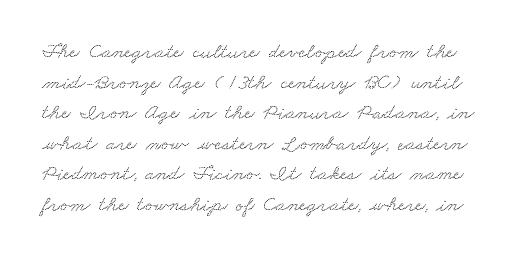
The glyphs are unaccompanied by any horizontal stroke below them. Regarding leading, the lines here are spaced in the standard way. Characters follow at the spacing the type designer built in.
